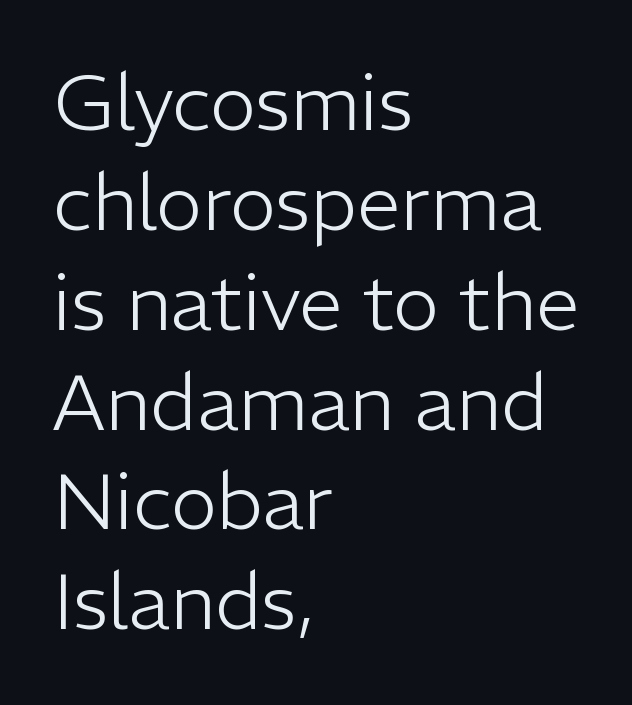
Weight: in the light-to-regular range. The rendering shows plain stroke endings on the letterforms — a sans-serif design. The rendering uses natural spacing where letterforms have individual widths. Only glyphs here, with clear space below each row. Students, note that the glyphs here touch the page at normal intervals. These lines are set flush left with a ragged right edge.
